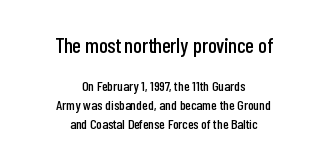
Q: Is the text italic (slanted)? A: No, it is upright.
Q: Is the text underlined? A: No.
Q: How is the paragraph aligned? A: Centered.
Q: Is the spacing between letters normal or unusually wide? A: Normal.
Q: Is the spacing between lines tight, normal or loose? A: Normal.
Q: Which block of text is set in a larger size, the first (top) or the second (bottom)? A: The first (top) one.
